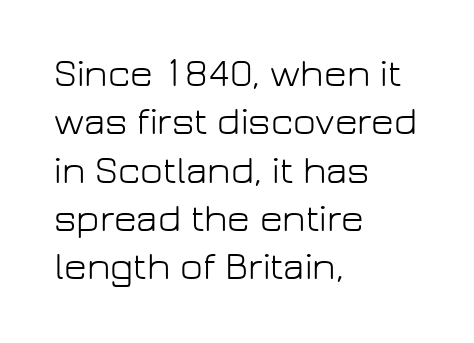
Where is the straight margin? On the left. In terms of posture, this sample is upright. Each word holds together tightly as a unit, with standard inter-letter gaps. A typesetter would call this proportional, since set widths differ per character.
